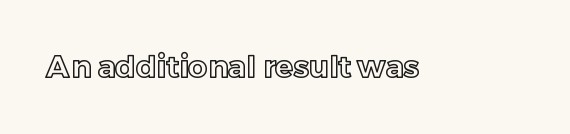
{"italic": "no", "width": "normal", "x_height": "medium", "monospaced": "no", "underline": "no", "letter_spacing": "normal", "letter_spacing_em": 0.0, "glyph_px": 30}
